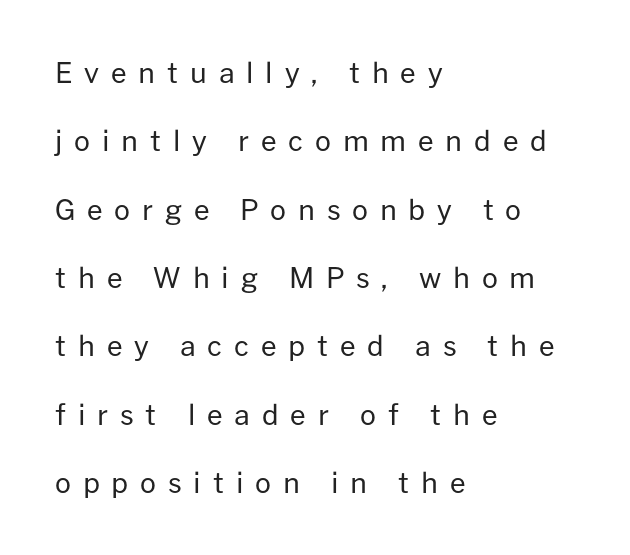
Layout note: lines flush left. A quiet, ordinary-to-light weight characterises the typeface. Compared with typical paragraphs, the rows here are farther apart. Spacing verdict: proportional, widths tailored to each character. Only glyphs here, with clear space below each row. Observe the absence of serifs on each vertical stroke in this sample.
